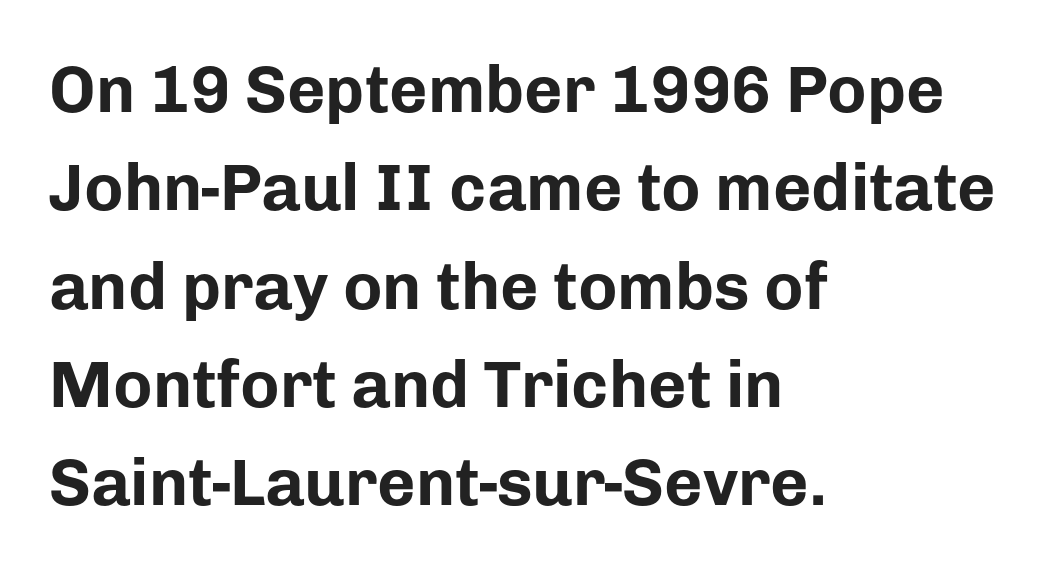
Q: Is the text bold? A: Yes.
Q: Is the text italic (slanted)? A: No, it is upright.
Q: Is the typeface a serif or a sans-serif typeface? A: Sans-serif.
Q: Is the text underlined? A: No.
Q: How is the paragraph aligned? A: Left-aligned.
Q: Is the spacing between letters normal or unusually wide? A: Normal.
Q: Is the spacing between lines tight, normal or loose? A: Normal.
Q: Width (condensed, normal, or wide)? A: Normal.
Q: Stroke contrast? A: Low.
Q: x-height? A: Medium.
Q: Monospaced? A: No.
